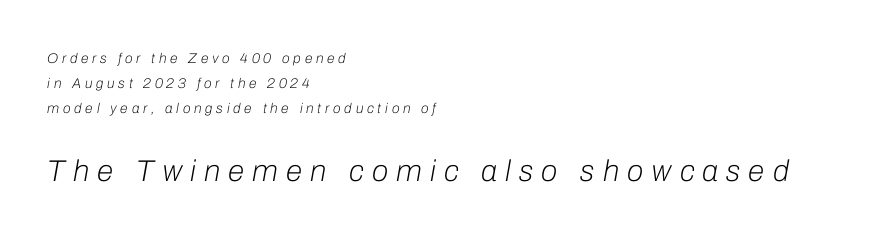
Q: Is the text bold? A: No.
Q: Is the text italic (slanted)? A: Yes, it leans right by about 10 degrees.
Q: Is the text underlined? A: No.
Q: How is the paragraph aligned? A: Left-aligned.
Q: Is the spacing between letters normal or unusually wide? A: Unusually wide.
Q: Which block of text is set in a larger size, the first (top) or the second (bottom)? A: The second (bottom) one.
Q: Width (condensed, normal, or wide)? A: Normal.
Q: Stroke contrast? A: Low.
Q: x-height? A: Medium.
Q: Monospaced? A: No.
